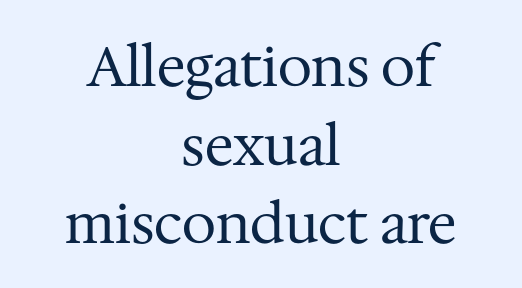
The image shows 55 px regular-weight serif type, upright; set centered, normal line spacing (1.43x), normal letter spacing, not underlined; medium stroke contrast and a medium x-height.
